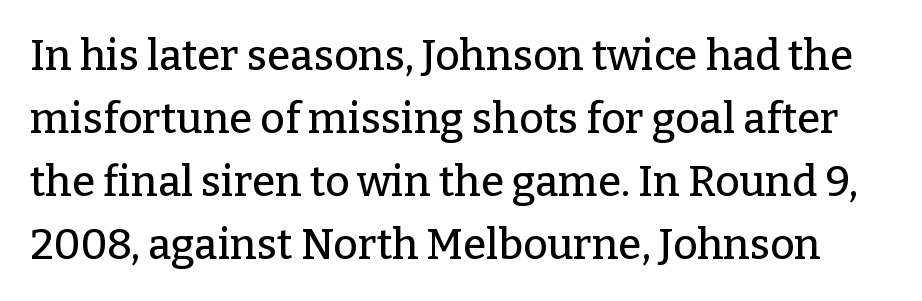
Is there any slant? The stems are plumb. The block of text has a typical density, with ordinary space between rows. The space beneath each line is pristine and unruled. The face used here is seriffed, in the tradition of book romans.
